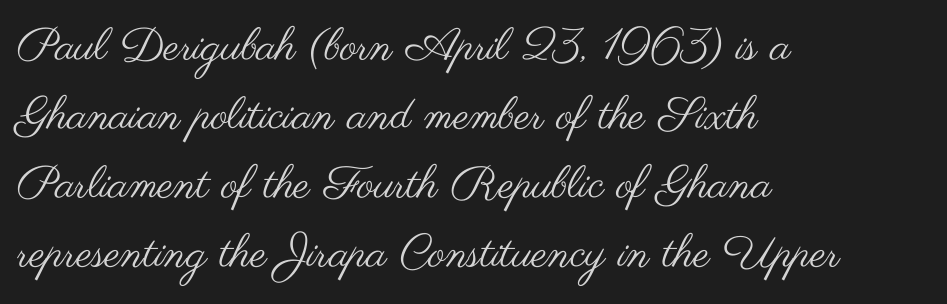
What's the leading like? Ordinary, nothing unusual. Examine the stroke ends and you'll find no serifs. The space beneath each line is pristine and unruled. Stem width sits at or under what a default text font uses. You could not count columns in this text — the font is proportionally spaced.
